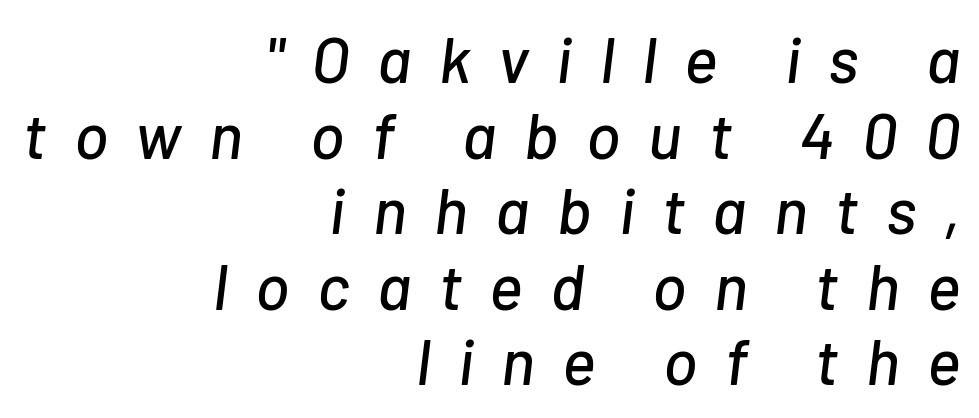
Looks like regular typesetting: each glyph gets only the width it needs. The tracking reads as deliberately expanded to a designer's eye. Bare-footed words on every line. An italicized treatment has been applied to the whole sample. Every row of glyphs terminates at an identical x-position on the right.
